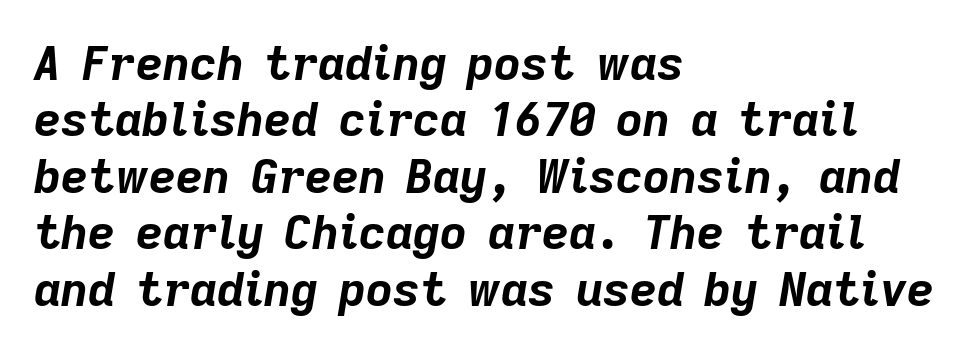
Leftover space on each line is placed entirely after the last word. Anything drawn beneath the words? Only blank space. Italic? Definitely — the glyphs are oblique. Inter-character spacing is left at the font's built-in metrics. Heavy, bold letterforms.
